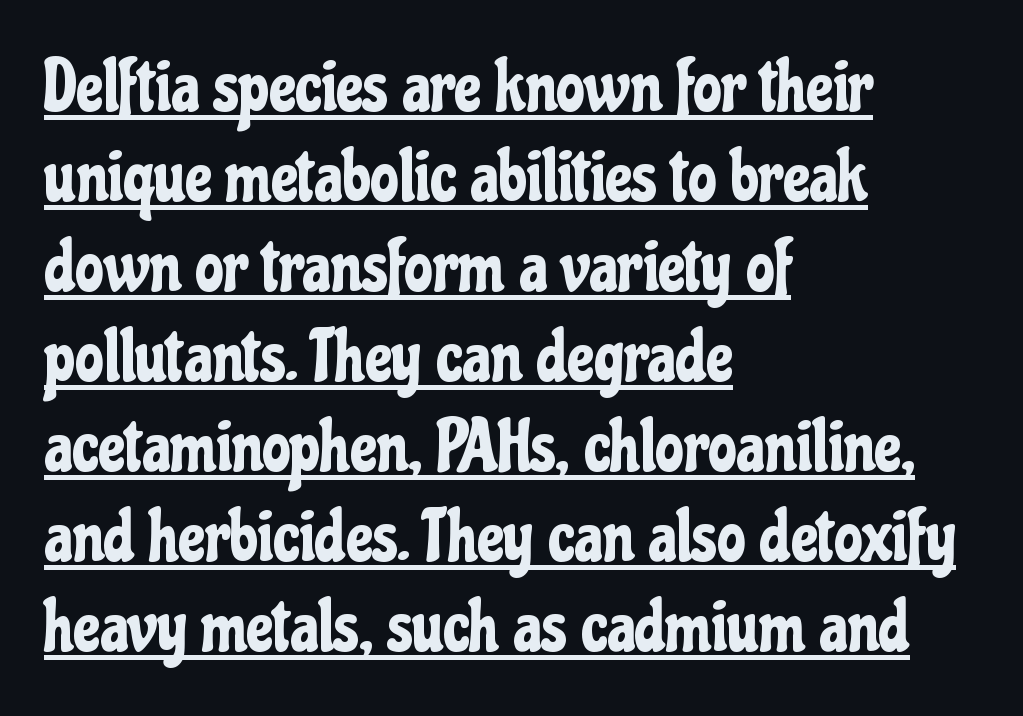
Glyph-to-glyph distance matches everyday printed text. Unlike italic type, these characters show no tilt at all. The string is rendered with underlining switched on. Think of a printed novel: that variable character pitch is what you see here. The typeface chosen for these lines omits serifs.
